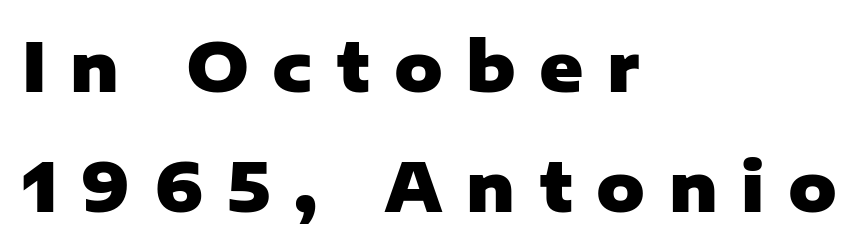
Where is the straight margin? On the left. The gaps between neighbouring characters are conspicuously large. Its strokes are broad and dark, the hallmark of bold type. Nope, no serifs anywhere on these letters. Quick note: underline off. The face used here is proportionally spaced, like ordinary book or web type.
